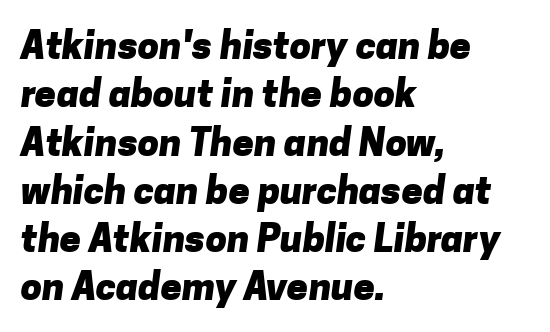
Heavy, bold letterforms. Compared with typical body copy, the letter spacing here is the same. The text was rendered using a sans face with plain stroke endings. The setting favours the left margin, as ordinary paragraphs usually do.
